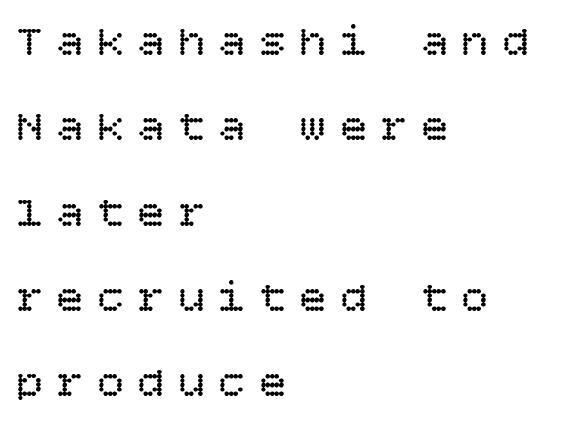
Q: Is the text bold? A: No.
Q: Is the text italic (slanted)? A: No, it is upright.
Q: Is the text underlined? A: No.
Q: How is the paragraph aligned? A: Left-aligned.
Q: Is the spacing between letters normal or unusually wide? A: Unusually wide.
Q: Is the spacing between lines tight, normal or loose? A: Loose.
Q: Width (condensed, normal, or wide)? A: Normal.
Q: Stroke contrast? A: Low.
Q: x-height? A: Large.
